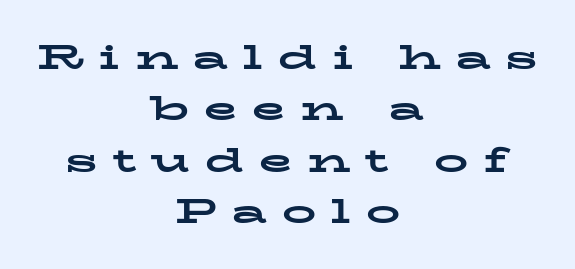
Interline gaps are of average width in this sample. Weight: bold. This sample uses a serif face. A typesetter would call this heavily tracked-out type. A centered setting, common on invitations and titles, is used for this passage. The lettering stays uniformly vertical, giving the passage a roman look.
